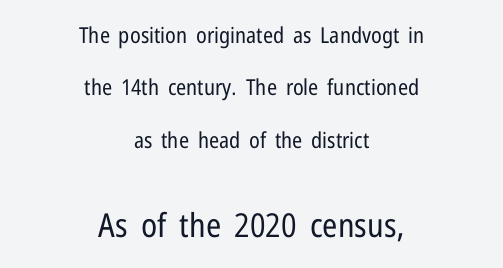
Plain, unruled lines of type. Nothing unusual about the tracking: characters are spaced as the font intends. Are there feet on the stems? There aren't — it's a sans. Stroke mass is kept to a normal reading level or below. The rendering positions every line midway between the sides. Compare the two chunks: the lower has the greater cap height.
